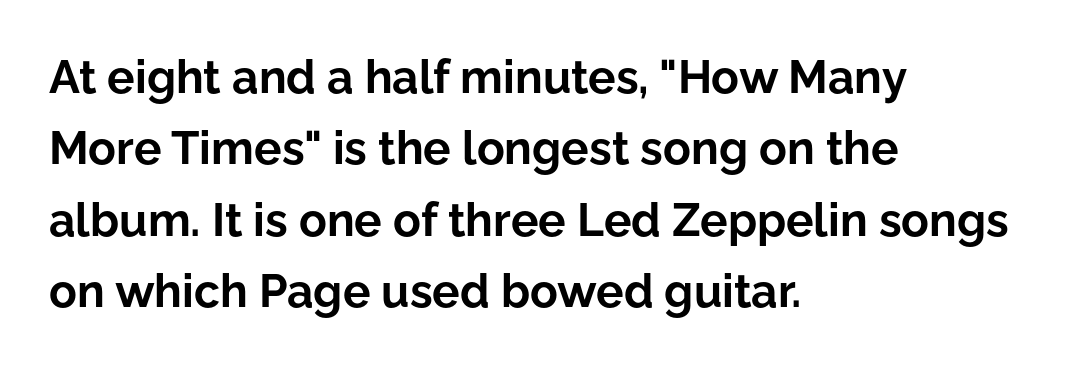
The glyphs in this specimen are sans serif. Short note: letters normally spaced. The rag falls on the right side of this text block. Is the type bold? Yes — the strokes are clearly thick and heavy.
